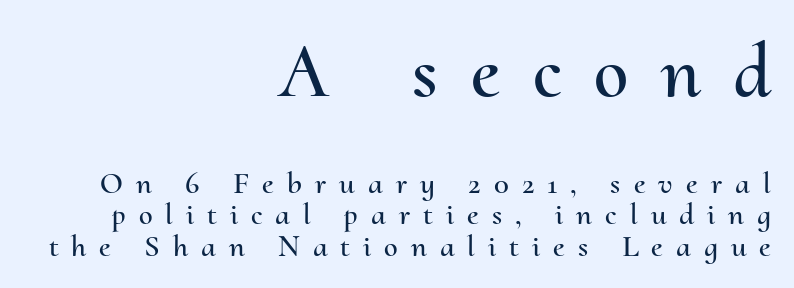
The image shows 78 px text type, upright; set right-aligned, tight line spacing (1.01x), unusually wide letter spacing (+0.42 em), not underlined; the first (top) block is 2.52x larger; medium stroke contrast and a small x-height.
